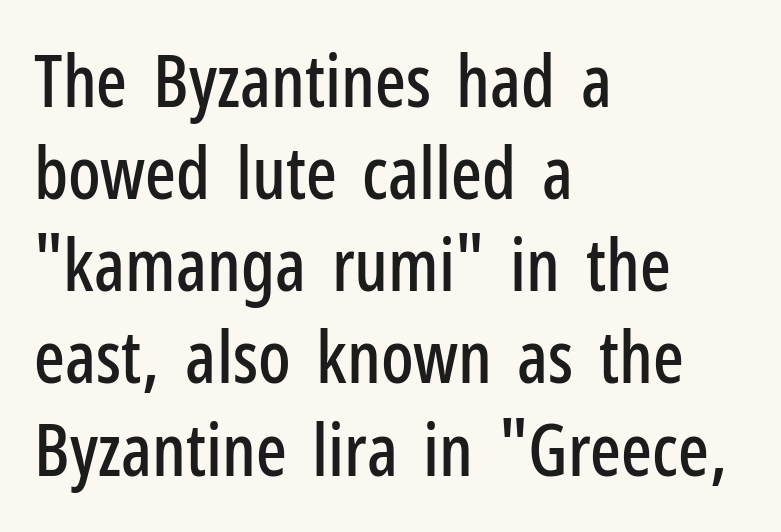
The image shows 72 px condensed sans-serif type, upright; set left-aligned, normal line spacing (1.28x), normal letter spacing, not underlined; low stroke contrast and a medium x-height.
